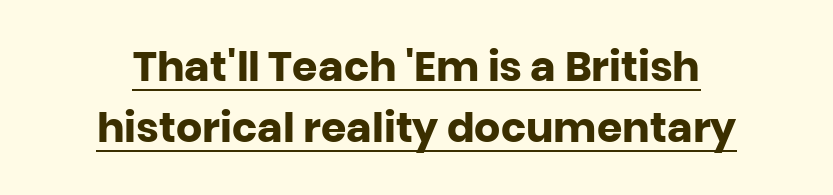
{"serif": "no", "italic": "no", "bold": "yes", "weight": "heavy", "width": "normal", "stroke_contrast": "low", "x_height": "large", "monospaced": "no", "underline": "yes", "align": "center", "line_spacing": "normal", "line_spacing_ratio": 1.48, "letter_spacing": "normal", "letter_spacing_em": 0.0, "glyph_px": 41}
